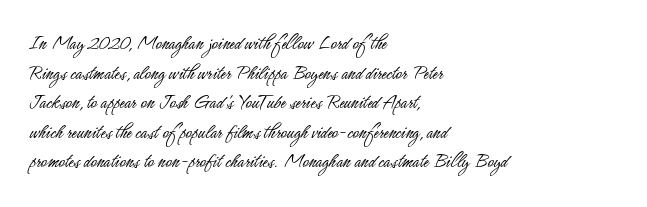
Quick note: underline off. The text block is weighted toward the left margin, trailing off unevenly rightward. This rendering leaves character spacing at its baseline value. Vertical spacing — default.
